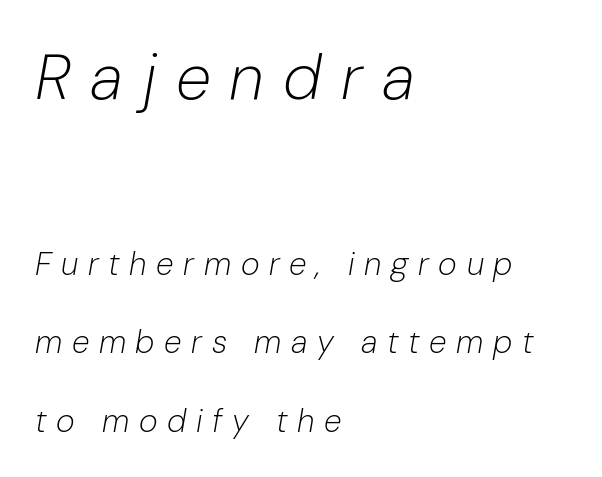
Bold? No — there's no thickening of the strokes. Size hierarchy here favors the leading block over the trailing one. This sample is left-justified, so line endings fall wherever the words run out. The space between consecutive lines is lavish. Italic: yes, the glyphs are oblique.
